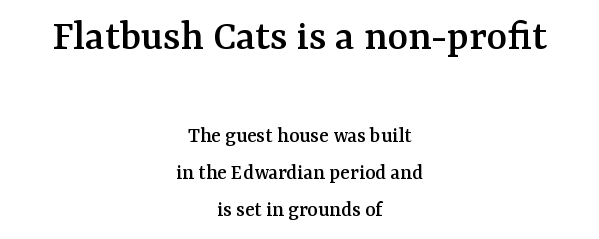
The image shows 44 px serif type, upright; set centered, normal line spacing (1.68x), normal letter spacing, not underlined; the first (top) block is 2.0x larger; medium stroke contrast and a medium x-height.
